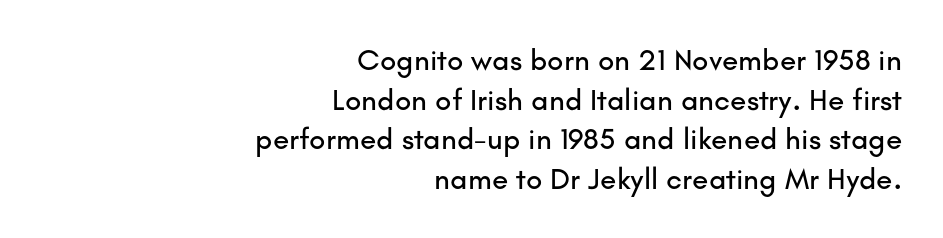
The image shows 30 px sans-serif type, upright; set right-aligned, normal line spacing (1.32x), normal letter spacing, not underlined; low stroke contrast and a small x-height.
